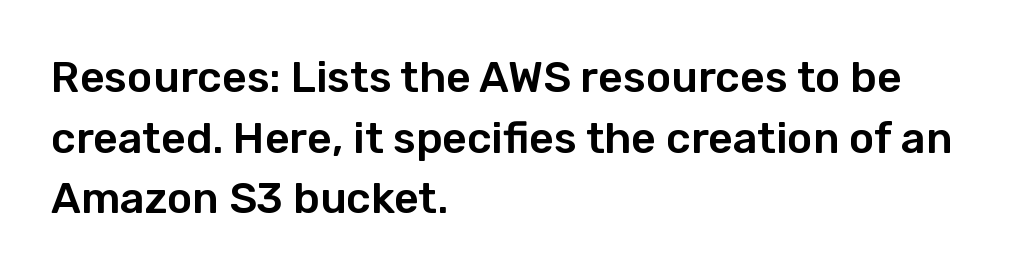
Q: Is the text italic (slanted)? A: No, it is upright.
Q: Is the typeface a serif or a sans-serif typeface? A: Sans-serif.
Q: Is the text underlined? A: No.
Q: How is the paragraph aligned? A: Left-aligned.
Q: Is the spacing between letters normal or unusually wide? A: Normal.
Q: Is the spacing between lines tight, normal or loose? A: Normal.
Q: Width (condensed, normal, or wide)? A: Normal.
Q: Stroke contrast? A: Low.
Q: x-height? A: Medium.
Q: Monospaced? A: No.
